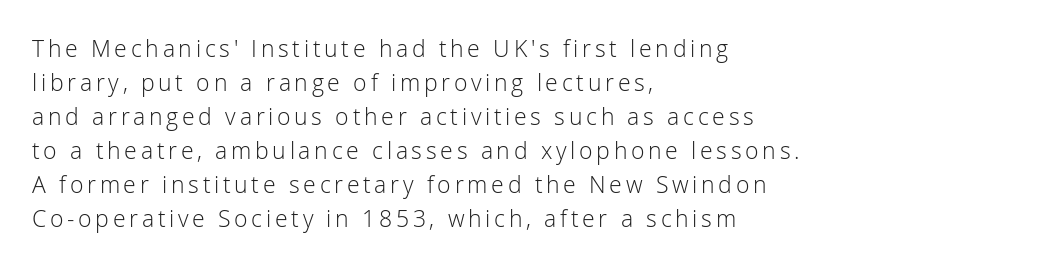
The image shows 23 px text type, upright; set left-aligned, normal line spacing (1.48x), not underlined.
